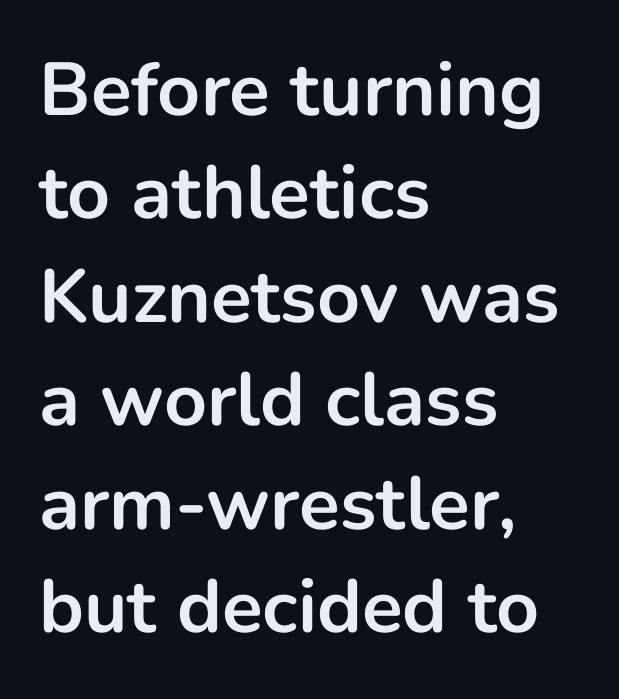
In terms of weight, the rendering is a true, heavy bold. Successive baselines arrive at the customary interval. A classic flush-left, rag-right setting is used for this passage. Stroke terminals: plain, sans-serif. This sample uses plain, unmodified letter spacing. Character widths vary here, with narrow letters taking less room than wide ones.
